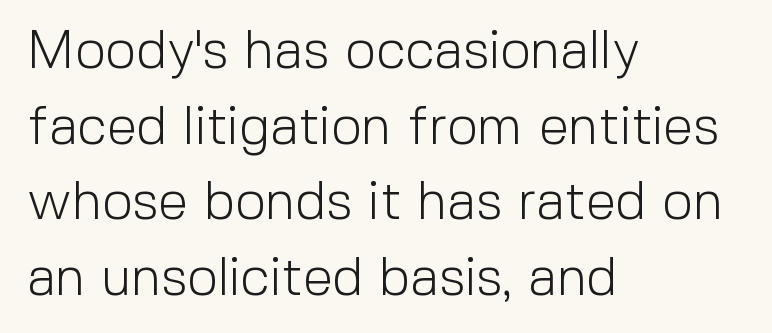
{"serif": "no", "italic": "no", "bold": "no", "weight": "light", "width": "normal", "x_height": "medium", "monospaced": "no", "underline": "no", "align": "left", "line_spacing": "normal", "line_spacing_ratio": 1.4, "letter_spacing": "normal", "letter_spacing_em": 0.0, "glyph_px": 54}
